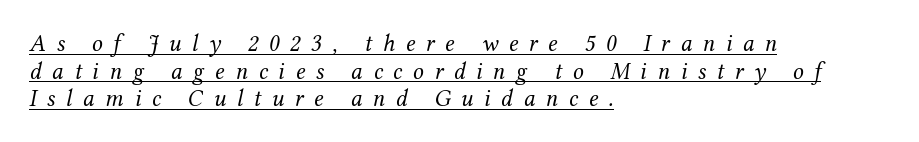
{"italic": "yes", "lean": "right", "slant_degrees": 12, "bold": "no", "underline": "yes", "align": "left", "line_spacing": "tight", "line_spacing_ratio": 1.15, "letter_spacing": "wide", "letter_spacing_em": 0.44, "glyph_px": 24}
